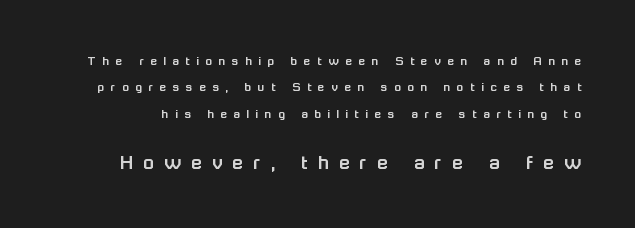
Q: Is the text italic (slanted)? A: No, it is upright.
Q: Is the text underlined? A: No.
Q: Is the spacing between letters normal or unusually wide? A: Unusually wide.
Q: Which block of text is set in a larger size, the first (top) or the second (bottom)? A: The second (bottom) one.
